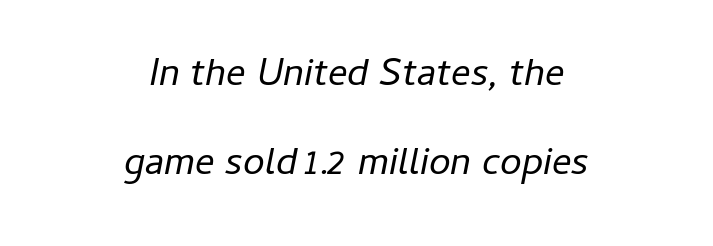
In terms of letterspacing, this is plain default setting. Character widths vary here, with narrow letters taking less room than wide ones. A clean baseline with only descenders dipping below it. Compared with a flush-left layout, this one balances lines on the center instead.
